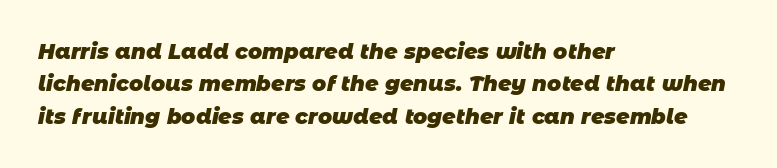
The passage shown stacks its lines at a standard gap. The line texture is even and compact thanks to regular tracking. The lines are quadded left. In terms of weight, the rendering is a true, heavy bold. The foot of each line stays bare and open.
